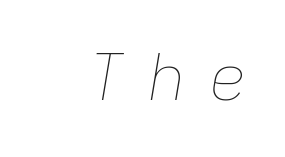
Q: Is the text bold? A: No.
Q: Is the text italic (slanted)? A: Yes, it leans right by about 9 degrees.
Q: Is the text underlined? A: No.
Q: Is the spacing between letters normal or unusually wide? A: Unusually wide.
Q: Width (condensed, normal, or wide)? A: Normal.
Q: Stroke contrast? A: Low.
Q: x-height? A: Medium.
Q: Monospaced? A: Yes.
